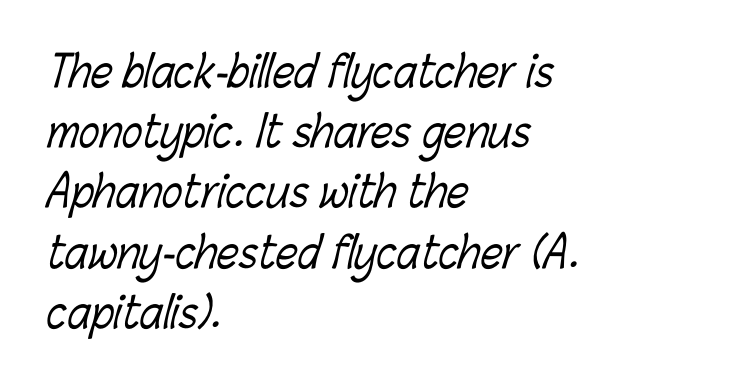
Q: Is the text bold? A: No.
Q: Is the text underlined? A: No.
Q: How is the paragraph aligned? A: Left-aligned.
Q: Is the spacing between letters normal or unusually wide? A: Normal.
Q: Is the spacing between lines tight, normal or loose? A: Normal.
Q: Width (condensed, normal, or wide)? A: Condensed.
Q: Stroke contrast? A: Low.
Q: x-height? A: Medium.
Q: Monospaced? A: No.
